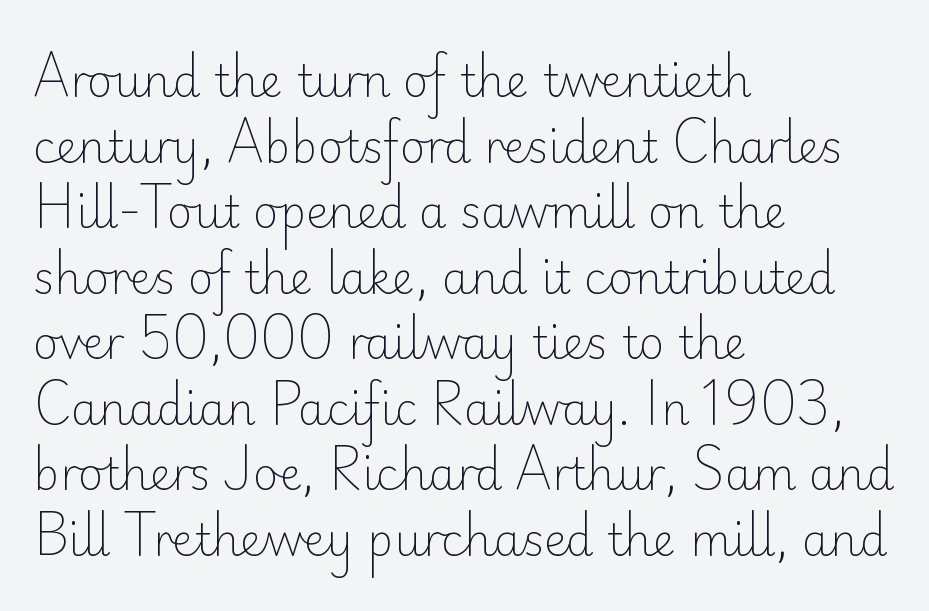
{"serif": "no", "italic": "no", "bold": "no", "weight": "light", "width": "normal", "stroke_contrast": "low", "x_height": "small", "monospaced": "no", "underline": "no", "align": "left", "line_spacing": "normal", "line_spacing_ratio": 1.49, "letter_spacing": "normal", "letter_spacing_em": 0.0, "glyph_px": 44}
